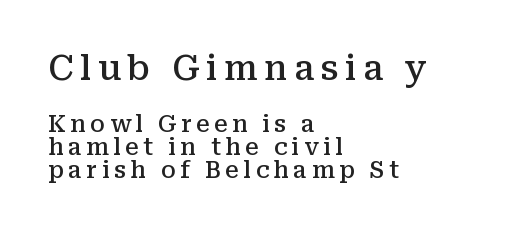
{"serif": "yes", "italic": "no", "bold": "semi", "weight": "semibold", "width": "normal", "stroke_contrast": "medium", "x_height": "medium", "monospaced": "no", "underline": "no", "align": "left", "line_spacing": "tight", "line_spacing_ratio": 1.01, "larger_block": "first", "size_ratio": 1.48, "glyph_px": 34}
